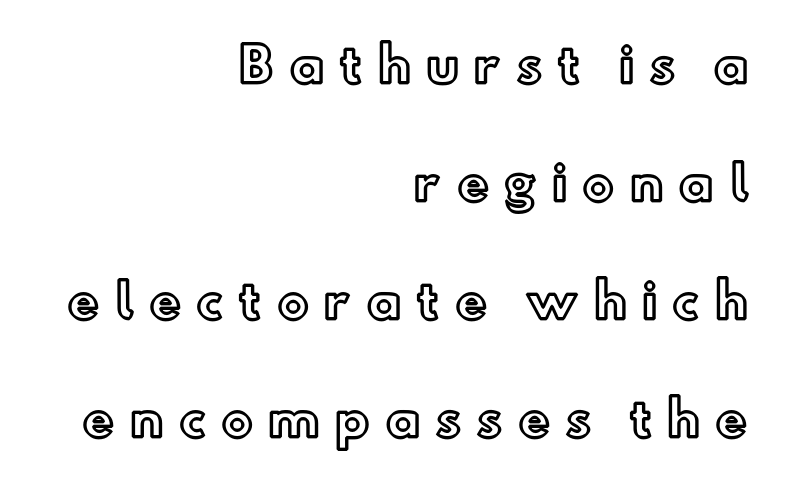
Varying glyph widths throughout — classic text-font behaviour. The words here are not underlined. Nope, not italic — everything's standing straight. Substantial extra tracking has been applied to these lines. These lines are set flush right with a ragged left edge.
